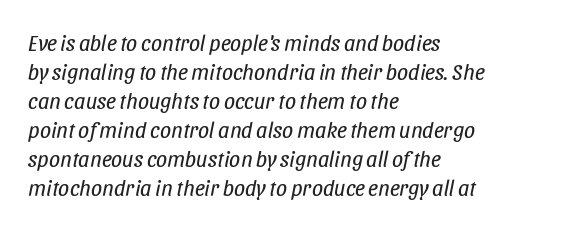
The image shows 22 px text type, italic (leaning right); set left-aligned, normal line spacing (1.32x), normal letter spacing, not underlined.
